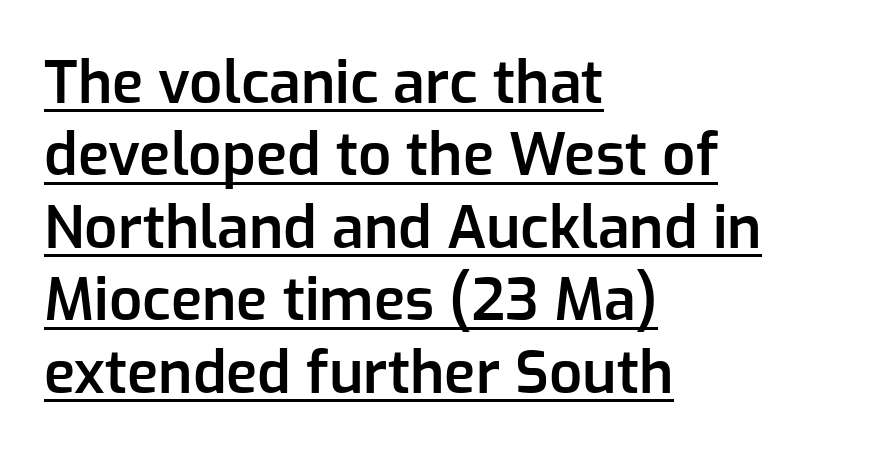
The image shows 58 px semibold sans-serif type, upright; set left-aligned, normal line spacing (1.25x), normal letter spacing, underlined; low stroke contrast and a medium x-height.
